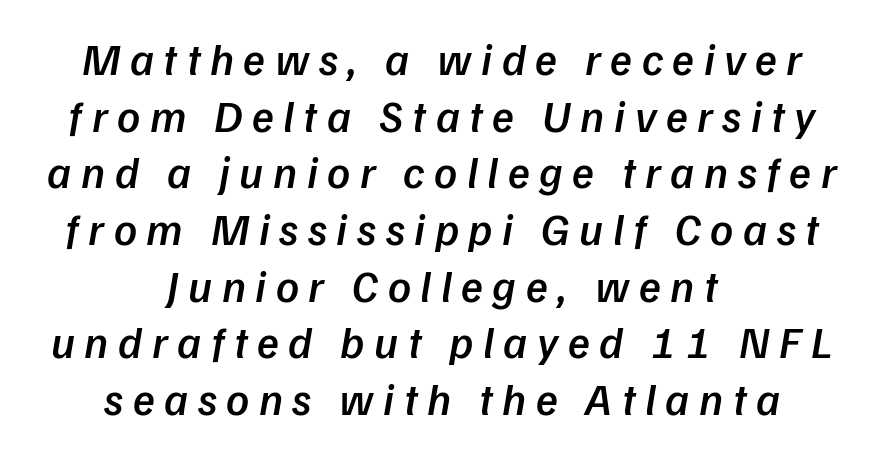
The image shows 45 px semibold sans-serif type; set centered, normal line spacing (1.26x), unusually wide letter spacing (+0.21 em), not underlined; low stroke contrast and a medium x-height.
